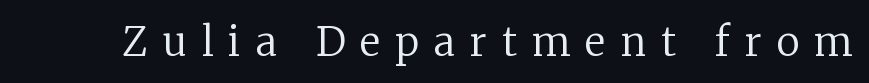
The image shows 40 px regular-weight serif type, upright; set unusually wide letter spacing (+0.38 em), not underlined; low stroke contrast and a medium x-height.
